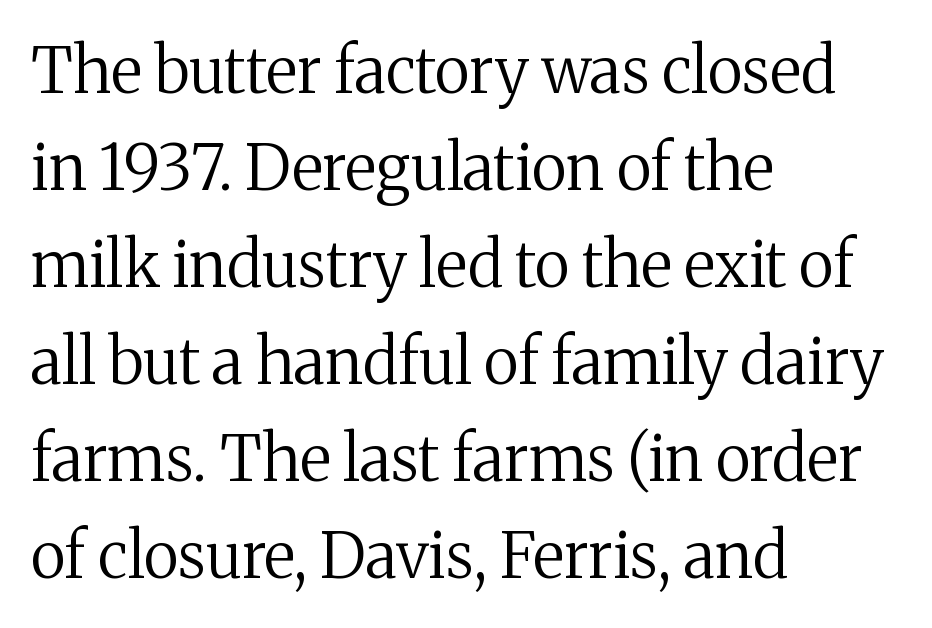
The rendering shows small feet on the letterforms — a serif design. How would I describe the line gaps? Plain and ordinary. Varying glyph widths throughout — classic text-font behaviour. No italicization has been applied; the sample stays upright. The type is set solid horizontally, with unmodified tracking.
